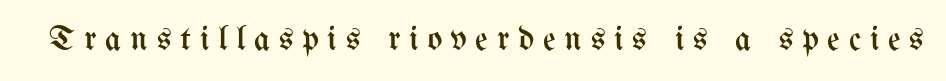
The type is letterspaced generously, with wide tracking. Unlike italic type, these characters show no tilt at all. Is this a heavy cut? Hardly; it is regular or lighter. Each letter keeps its own natural width here, so spacing adapts to shape.
